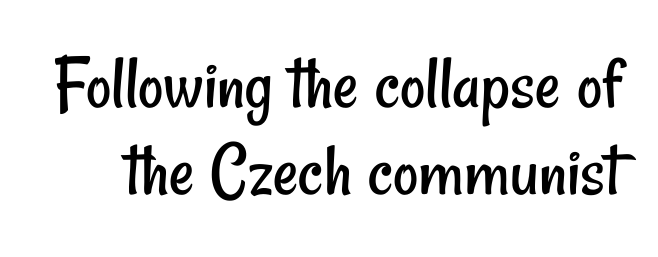
{"serif": "no", "bold": "no", "weight": "regular", "width": "condensed", "stroke_contrast": "low", "x_height": "small", "monospaced": "no", "underline": "no", "line_spacing": "tight", "line_spacing_ratio": 1.11, "letter_spacing": "normal", "letter_spacing_em": 0.0, "glyph_px": 78}
